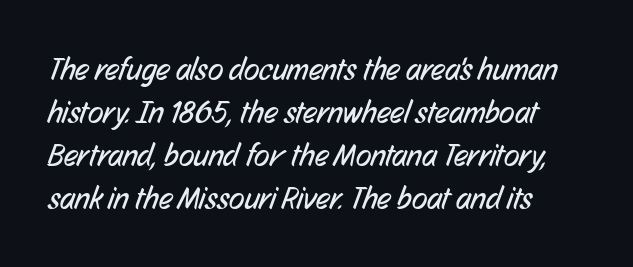
The image shows 32 px regular-weight, condensed sans-serif type; set normal line spacing (1.34x), normal letter spacing, not underlined; low stroke contrast and a medium x-height.
